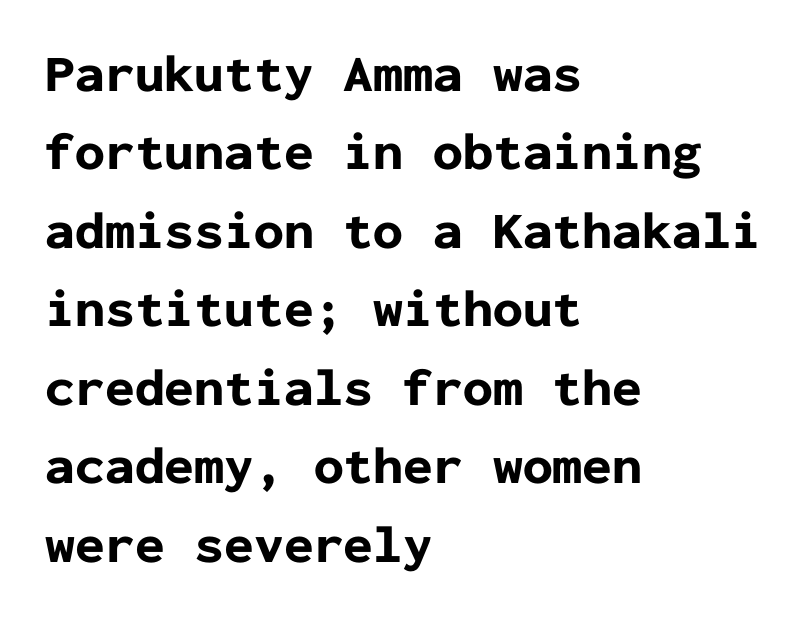
Q: Is the text bold? A: Yes.
Q: Is the text italic (slanted)? A: No, it is upright.
Q: Is the typeface a serif or a sans-serif typeface? A: Sans-serif.
Q: Is the text underlined? A: No.
Q: How is the paragraph aligned? A: Left-aligned.
Q: Is the spacing between letters normal or unusually wide? A: Normal.
Q: Is the spacing between lines tight, normal or loose? A: Normal.
Q: Width (condensed, normal, or wide)? A: Normal.
Q: Stroke contrast? A: Low.
Q: x-height? A: Medium.
Q: Monospaced? A: Yes.
